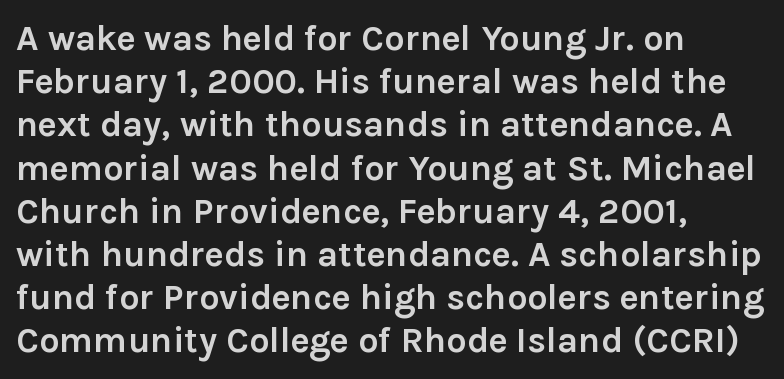
Q: Is the text bold? A: Yes.
Q: Is the text italic (slanted)? A: No, it is upright.
Q: Is the typeface a serif or a sans-serif typeface? A: Sans-serif.
Q: Is the text underlined? A: No.
Q: How is the paragraph aligned? A: Left-aligned.
Q: Is the spacing between letters normal or unusually wide? A: Normal.
Q: Width (condensed, normal, or wide)? A: Normal.
Q: x-height? A: Medium.
Q: Monospaced? A: No.
